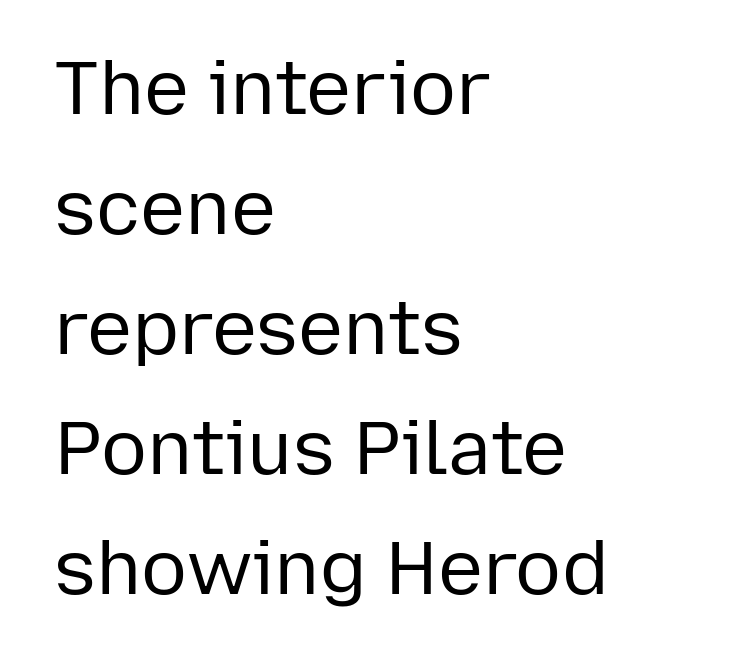
Proportional: the letters do not fall into vertical columns. A normal amount of white space separates one row of letters from the next. The line texture is even and compact thanks to regular tracking. The axis of the letterforms is exactly vertical. Caption: face not bold, strokes unweighted.
